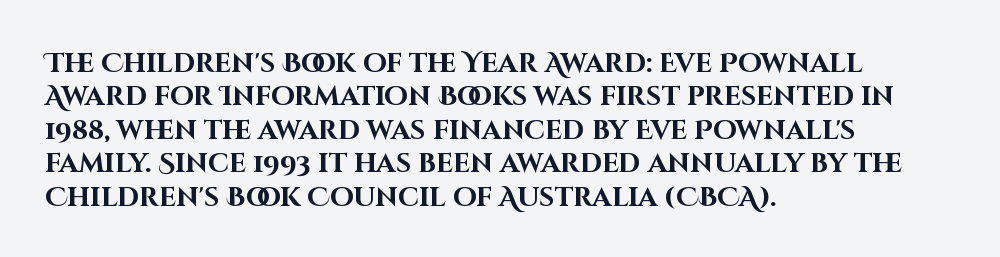
The image shows 27 px bold type, upright; set left-aligned, line spacing 1.24x, normal letter spacing, not underlined.
